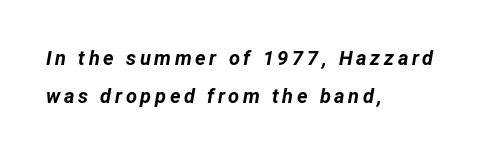
Q: Is the text bold? A: Yes.
Q: Is the text italic (slanted)? A: Yes, it leans right by about 12 degrees.
Q: Is the text underlined? A: No.
Q: How is the paragraph aligned? A: Left-aligned.
